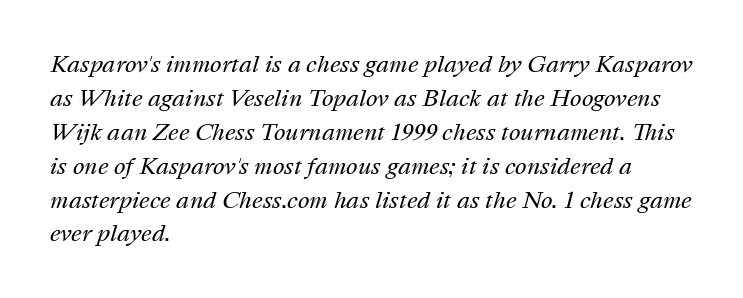
The image shows 22 px text type, italic (leaning right); set left-aligned, normal line spacing (1.54x), normal letter spacing, not underlined.
